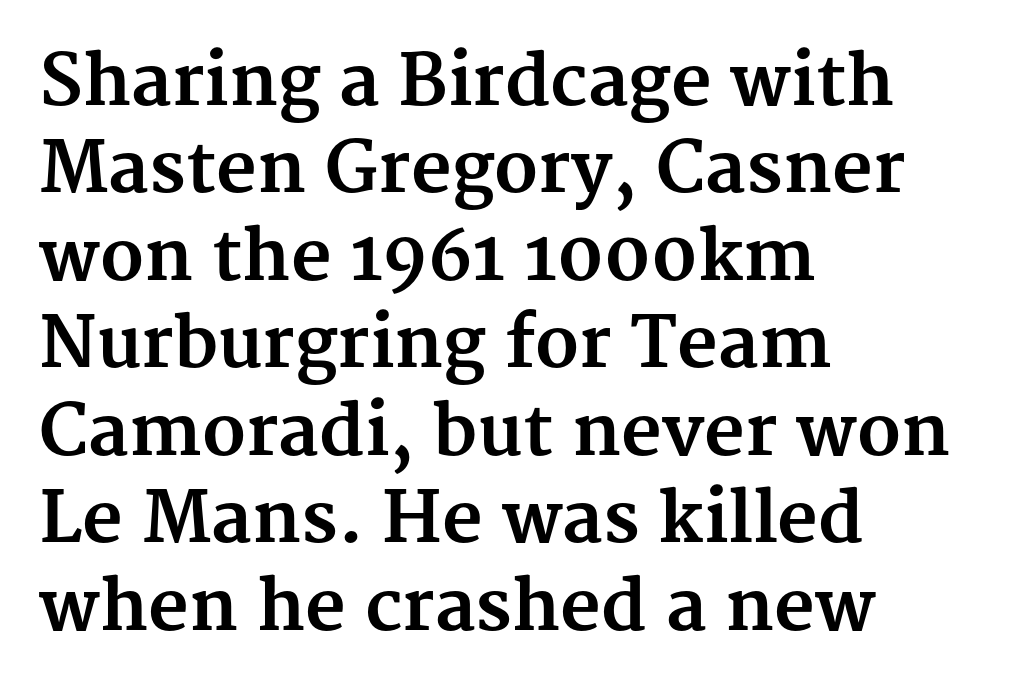
The image shows 70 px bold serif type, upright; set left-aligned, normal line spacing (1.25x), normal letter spacing, not underlined; medium stroke contrast and a medium x-height.
